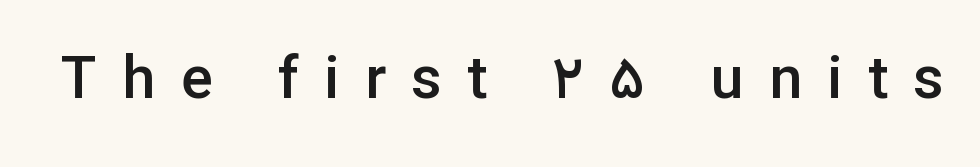
{"serif": "no", "italic": "no", "bold": "semi", "weight": "semibold", "width": "normal", "stroke_contrast": "low", "x_height": "medium", "monospaced": "no", "underline": "no", "letter_spacing": "wide", "letter_spacing_em": 0.43, "glyph_px": 59}
